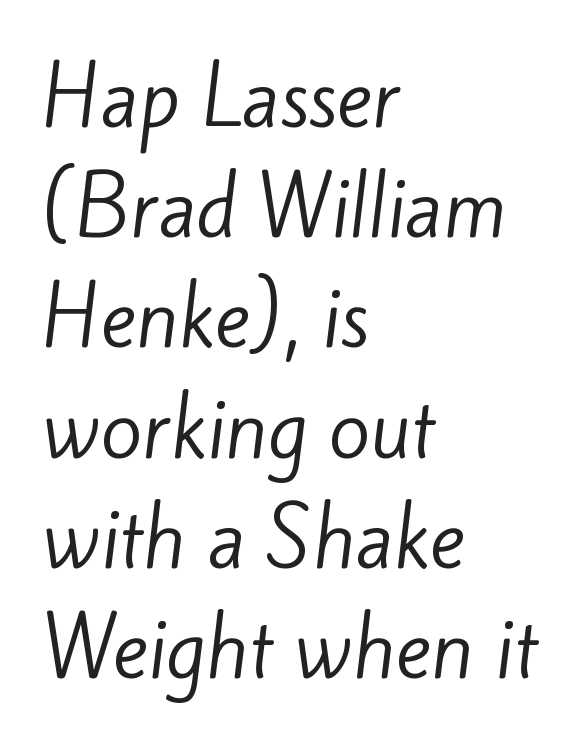
The space directly below the letters is spotless. Character widths vary here, with narrow letters taking less room than wide ones. Is the type heavy? It reads as light-to-regular instead. These lines are set flush left with a ragged right edge. The gaps between neighbouring characters are ordinary and unremarkable.
